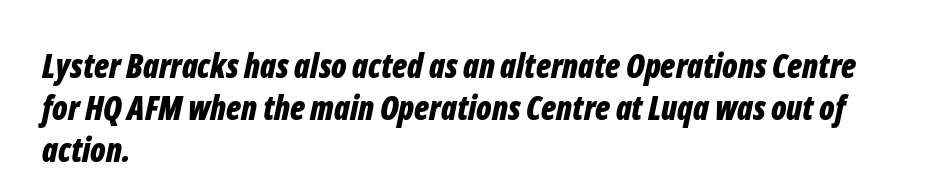
{"italic": "yes", "lean": "right", "slant_degrees": 12, "bold": "yes", "weight": "bold", "width": "condensed", "stroke_contrast": "low", "x_height": "medium", "monospaced": "no", "underline": "no", "align": "left", "line_spacing": "normal", "line_spacing_ratio": 1.28, "letter_spacing": "normal", "letter_spacing_em": 0.0, "glyph_px": 33}
